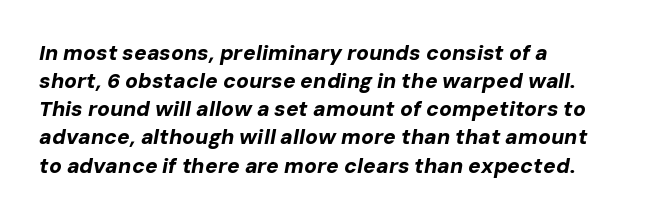
{"italic": "yes", "lean": "right", "slant_degrees": 10, "bold": "yes", "underline": "no", "align": "left", "line_spacing": "normal", "line_spacing_ratio": 1.34, "letter_spacing": "normal", "letter_spacing_em": 0.0, "glyph_px": 21}
